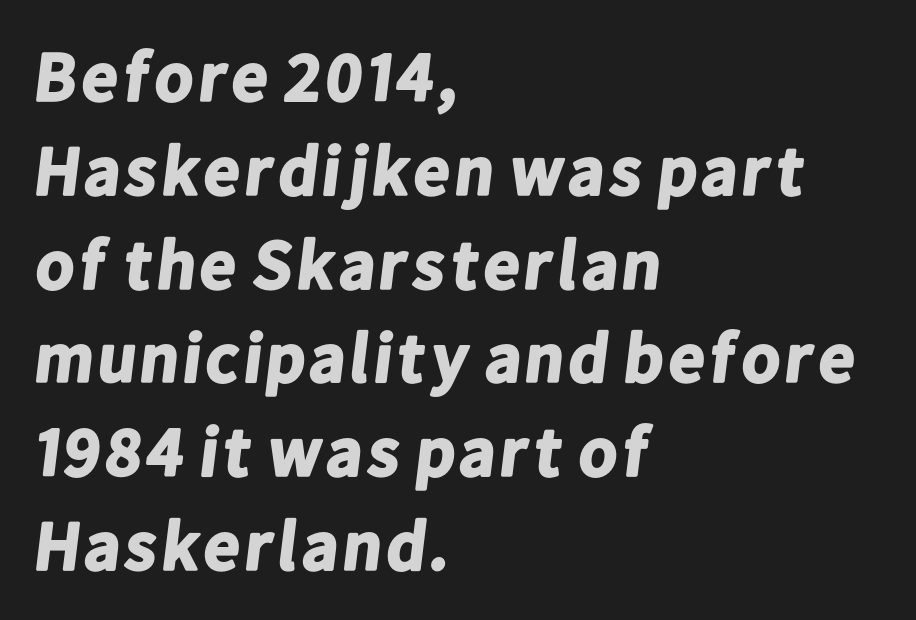
Q: Is the text bold? A: Yes.
Q: Is the typeface a serif or a sans-serif typeface? A: Sans-serif.
Q: Is the text underlined? A: No.
Q: How is the paragraph aligned? A: Left-aligned.
Q: Is the spacing between letters normal or unusually wide? A: Normal.
Q: Is the spacing between lines tight, normal or loose? A: Normal.
Q: Width (condensed, normal, or wide)? A: Normal.
Q: Stroke contrast? A: Low.
Q: x-height? A: Medium.
Q: Monospaced? A: No.
